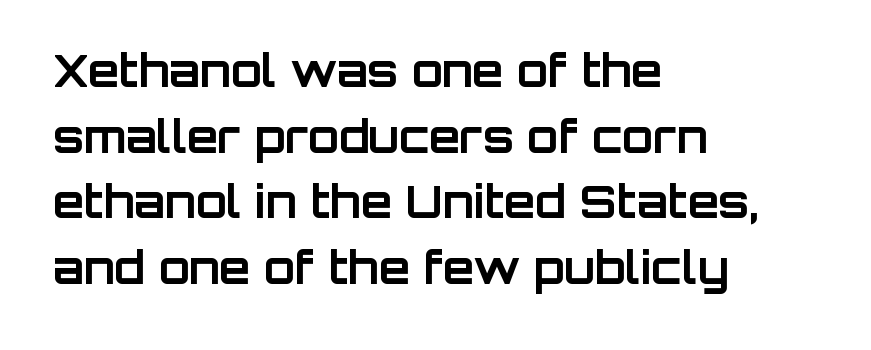
{"serif": "no", "italic": "no", "bold": "yes", "weight": "bold", "width": "normal", "stroke_contrast": "low", "x_height": "large", "monospaced": "no", "underline": "no", "align": "left", "line_spacing": "normal", "line_spacing_ratio": 1.46, "letter_spacing": "normal", "letter_spacing_em": 0.0, "glyph_px": 45}
